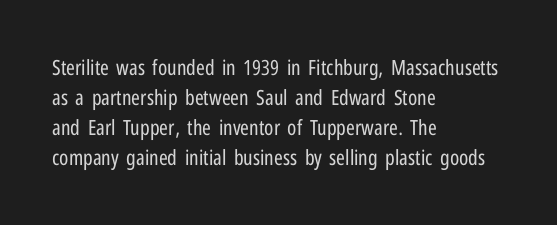
{"italic": "no", "bold": "no", "underline": "no", "align": "left", "line_spacing": "normal", "line_spacing_ratio": 1.43, "letter_spacing": "normal", "letter_spacing_em": 0.0, "glyph_px": 21}
